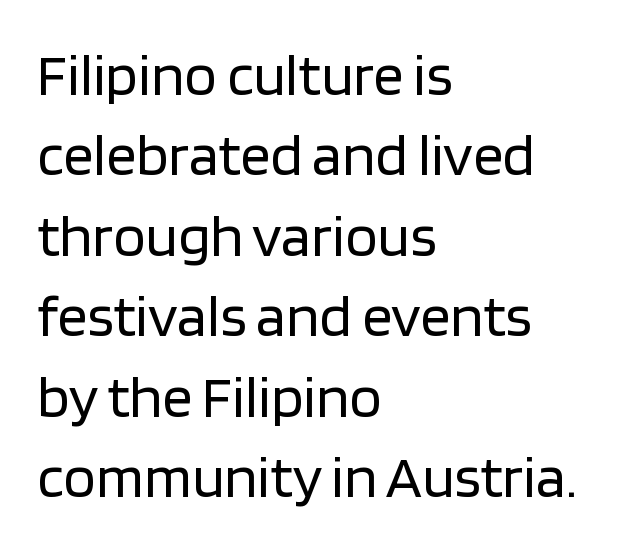
Q: Is the text bold? A: No.
Q: Is the text italic (slanted)? A: No, it is upright.
Q: Is the typeface a serif or a sans-serif typeface? A: Sans-serif.
Q: Is the text underlined? A: No.
Q: How is the paragraph aligned? A: Left-aligned.
Q: Is the spacing between letters normal or unusually wide? A: Normal.
Q: Is the spacing between lines tight, normal or loose? A: Normal.
Q: Width (condensed, normal, or wide)? A: Normal.
Q: Stroke contrast? A: Low.
Q: x-height? A: Large.
Q: Monospaced? A: No.
